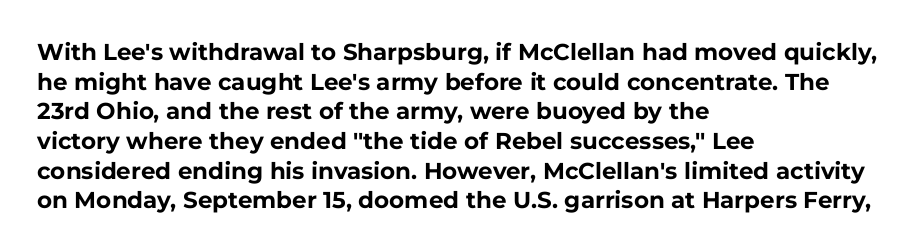
Q: Is the text bold? A: Yes.
Q: Is the text italic (slanted)? A: No, it is upright.
Q: Is the text underlined? A: No.
Q: How is the paragraph aligned? A: Left-aligned.
Q: Is the spacing between letters normal or unusually wide? A: Normal.
Q: Is the spacing between lines tight, normal or loose? A: Normal.
